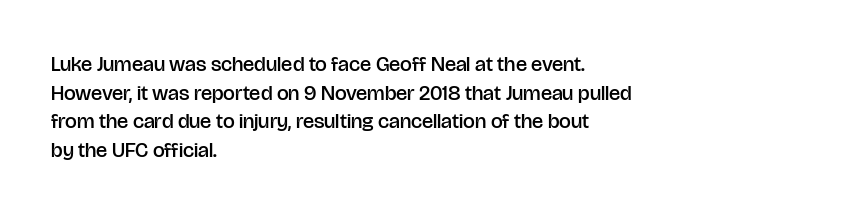
Q: Is the text bold? A: Semi-bold.
Q: Is the text italic (slanted)? A: No, it is upright.
Q: Is the text underlined? A: No.
Q: How is the paragraph aligned? A: Left-aligned.
Q: Is the spacing between letters normal or unusually wide? A: Normal.
Q: Is the spacing between lines tight, normal or loose? A: Normal.
